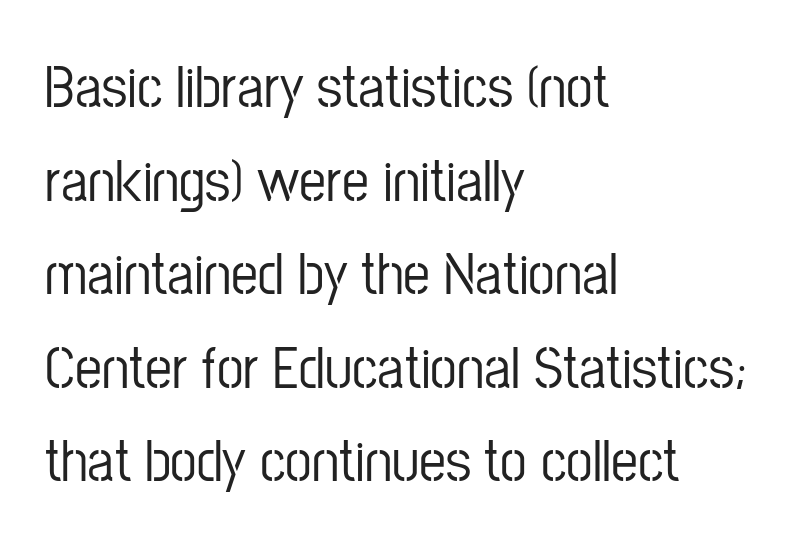
Quick note: not italic, upright. You can tell from the bare stems that sans-serif type was used. Leftover space on each line is placed entirely after the last word. You could call the tracking neutral — neither tight nor loose. The line-height multiplier appears to be the usual default.
